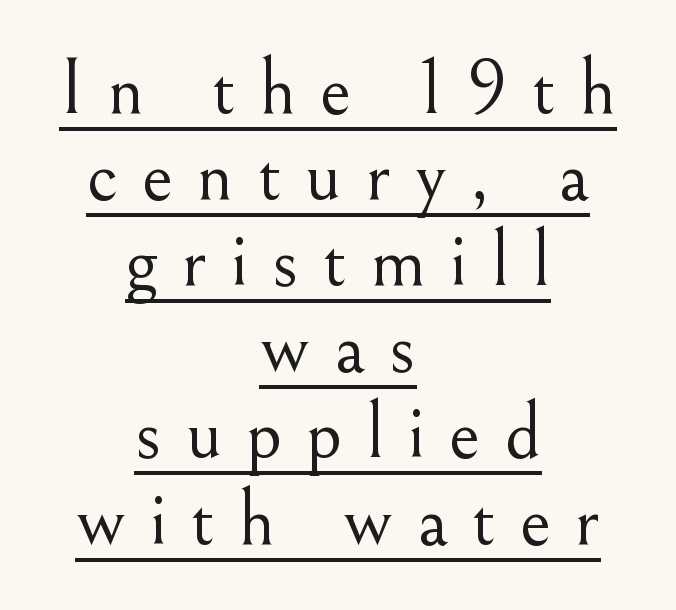
Q: Is the text bold? A: No.
Q: Is the text italic (slanted)? A: No, it is upright.
Q: Is the typeface a serif or a sans-serif typeface? A: Serif.
Q: Is the text underlined? A: Yes.
Q: How is the paragraph aligned? A: Centered.
Q: Is the spacing between letters normal or unusually wide? A: Unusually wide.
Q: Is the spacing between lines tight, normal or loose? A: Tight.
Q: Width (condensed, normal, or wide)? A: Normal.
Q: Stroke contrast? A: Medium.
Q: x-height? A: Small.
Q: Monospaced? A: No.
